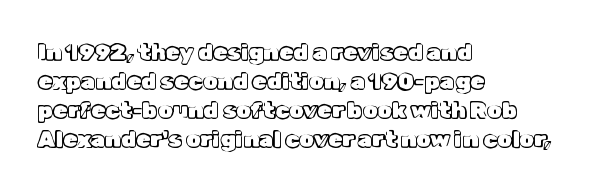
{"italic": "no", "underline": "no", "align": "left", "line_spacing": "normal", "line_spacing_ratio": 1.26, "letter_spacing": "normal", "letter_spacing_em": 0.0, "glyph_px": 23}
